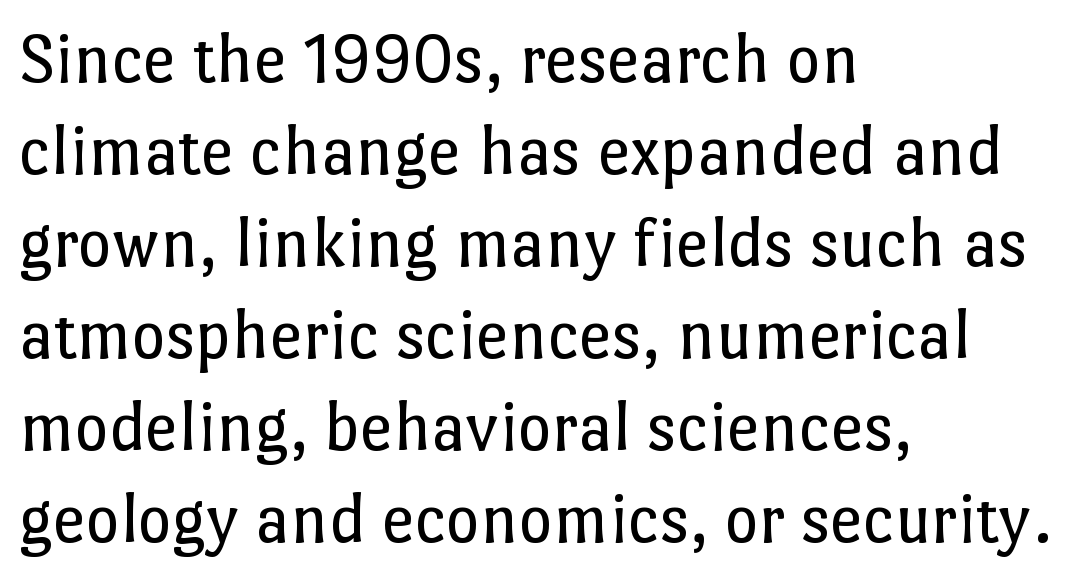
The image shows 73 px regular-weight type, upright; set left-aligned, normal line spacing (1.26x), normal letter spacing, not underlined; low stroke contrast and a medium x-height.
